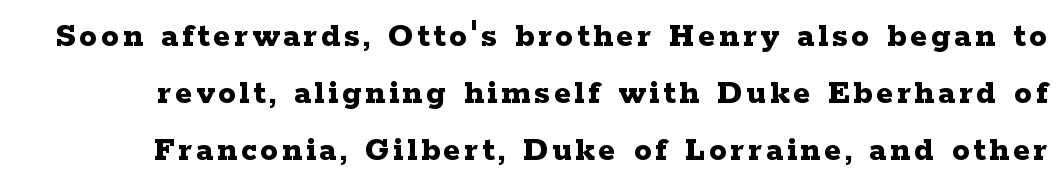
Normally led — the rows are evenly, conventionally spaced. The letters stand straight up with perfectly vertical stems. Each glyph is drawn with heavy, bold strokes. The space beneath each line is pristine and unruled. The face used here is proportionally spaced, like ordinary book or web type. Is this a sans? No — the strokes have serifs.
